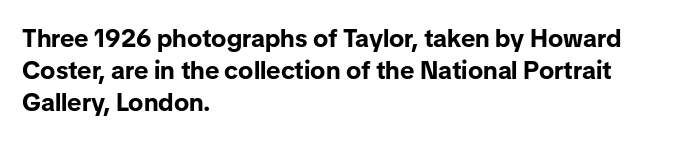
The image shows 25 px bold type, upright; set left-aligned, normal line spacing (1.29x), normal letter spacing, not underlined.
